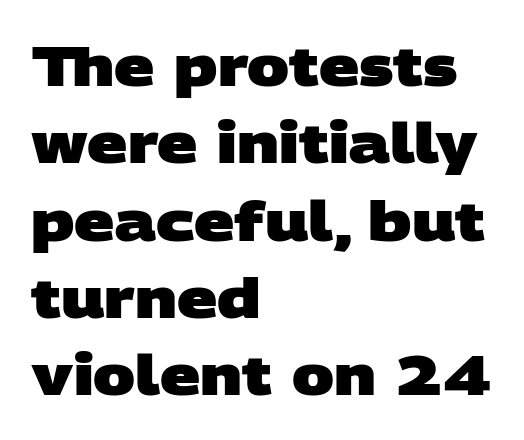
Spacing verdict: proportional, widths tailored to each character. Serif or sans? Sans — the stroke terminals are bare. Vertical spacing — default. Quick note: underline off. Every row of glyphs begins at an identical x-position on the left.
